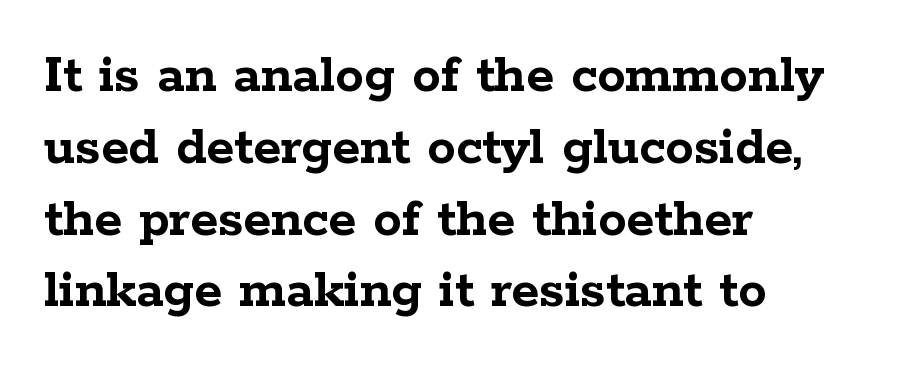
{"serif": "yes", "italic": "no", "bold": "yes", "weight": "semibold", "width": "wide", "stroke_contrast": "low", "x_height": "medium", "monospaced": "no", "underline": "no", "align": "left", "line_spacing": "normal", "line_spacing_ratio": 1.26, "letter_spacing": "normal", "letter_spacing_em": 0.0, "glyph_px": 57}
